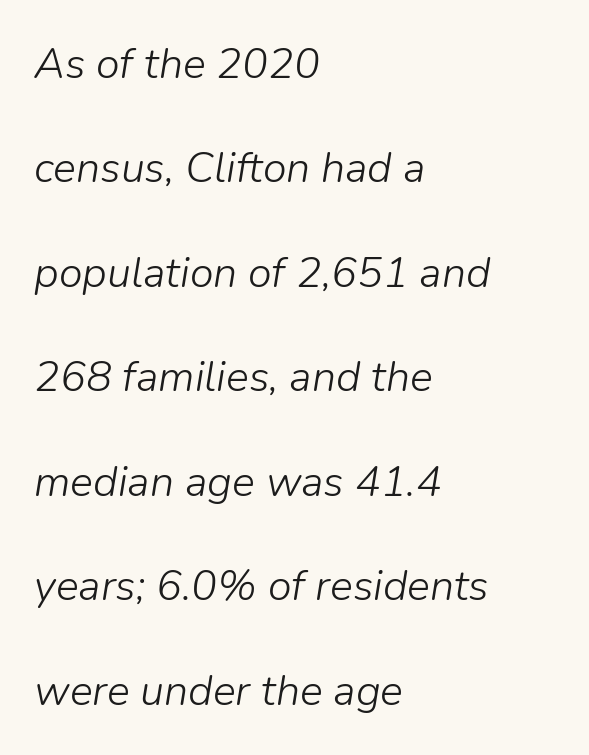
Horizontal bands of white between lines are thick stripes. Each letter keeps its own natural width here, so spacing adapts to shape. Counters stay open thanks to moderate or lighter strokes. The area under the type is left untouched. The axis of the letterforms is tilted away from vertical. A student would call this left alignment; a typographer would say flush left, rag right.
